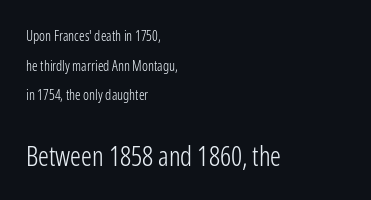
The image shows 27 px text type, upright; set left-aligned, loose line spacing (2.12x), normal letter spacing, not underlined; the second (bottom) block is 1.93x larger.
